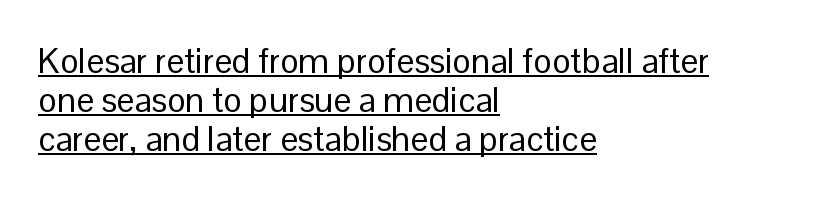
{"serif": "no", "italic": "no", "bold": "no", "weight": "regular", "width": "normal", "stroke_contrast": "low", "x_height": "medium", "monospaced": "no", "underline": "yes", "align": "left", "line_spacing": "tight", "line_spacing_ratio": 1.12, "letter_spacing": "normal", "letter_spacing_em": 0.0, "glyph_px": 35}
